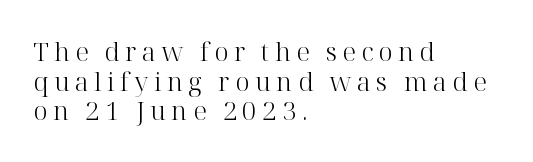
{"italic": "no", "bold": "no", "underline": "no", "align": "left", "line_spacing": "tight", "line_spacing_ratio": 1.14, "letter_spacing": "wide", "letter_spacing_em": 0.2, "glyph_px": 26}
